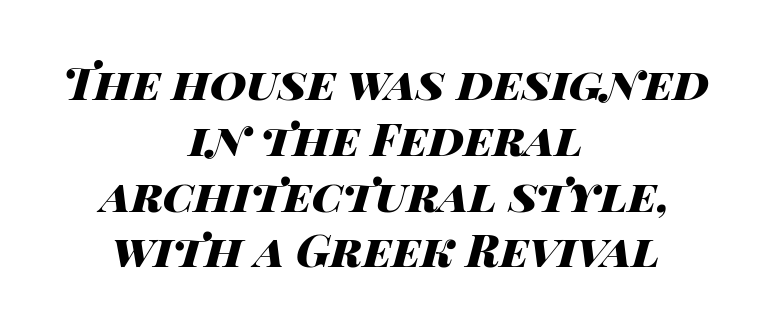
Q: Is the text bold? A: Yes.
Q: Is the text italic (slanted)? A: Yes, it leans right by about 14 degrees.
Q: Is the text underlined? A: No.
Q: How is the paragraph aligned? A: Centered.
Q: Is the spacing between letters normal or unusually wide? A: Normal.
Q: Width (condensed, normal, or wide)? A: Wide.
Q: Stroke contrast? A: High.
Q: x-height? A: Large.
Q: Monospaced? A: No.
